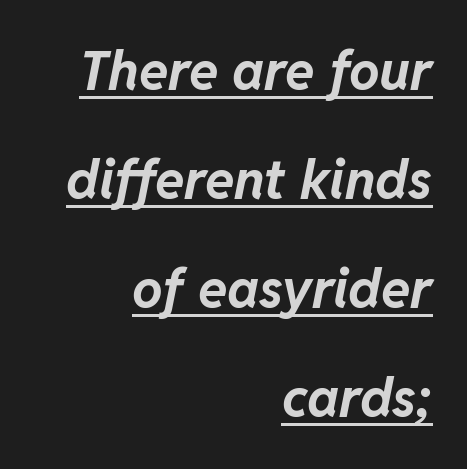
Q: Is the text bold? A: Yes.
Q: Is the text italic (slanted)? A: Yes, it leans right by about 11 degrees.
Q: Is the text underlined? A: Yes.
Q: How is the paragraph aligned? A: Right-aligned.
Q: Is the spacing between letters normal or unusually wide? A: Normal.
Q: Is the spacing between lines tight, normal or loose? A: Loose.
Q: Width (condensed, normal, or wide)? A: Normal.
Q: Stroke contrast? A: Low.
Q: x-height? A: Medium.
Q: Monospaced? A: No.
